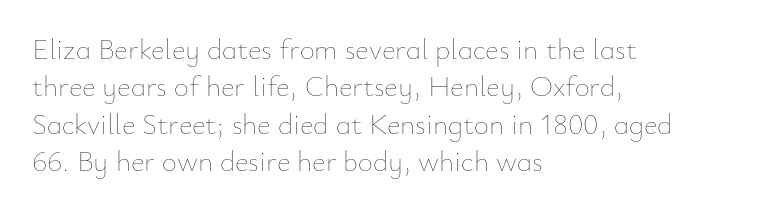
Spacing verdict: proportional, widths tailored to each character. Line spacing here is normal. This is roman type, the default non-slanted kind. Underline: absent. Heaviness? Minimal to ordinary, like unemphasized prose.
